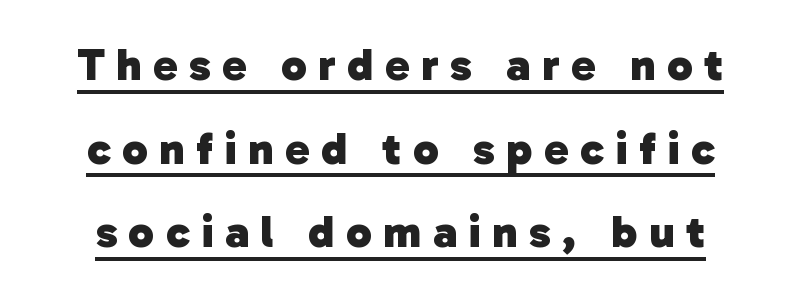
{"serif": "no", "bold": "yes", "weight": "heavy", "width": "normal", "stroke_contrast": "low", "x_height": "medium", "monospaced": "no", "underline": "yes", "line_spacing_ratio": 1.82, "letter_spacing": "wide", "letter_spacing_em": 0.25, "glyph_px": 46}
